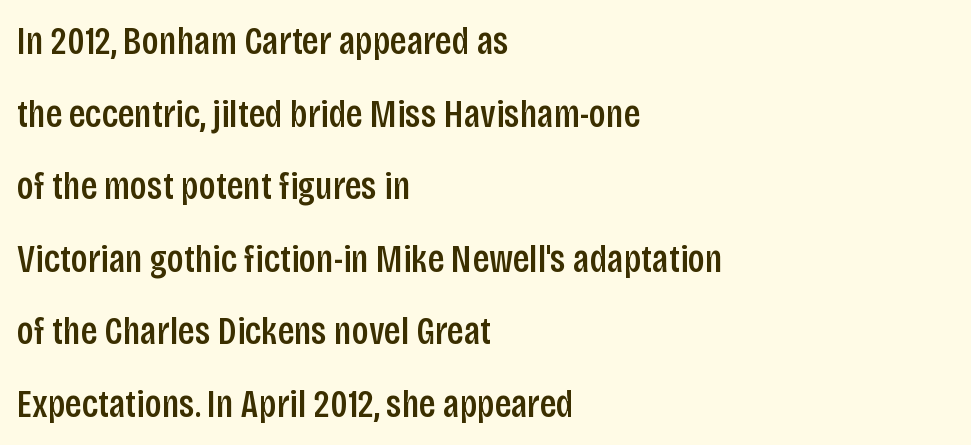
The image shows 39 px semibold, condensed sans-serif type, upright; set left-aligned, line spacing 1.86x, normal letter spacing, not underlined; low stroke contrast and a large x-height.
